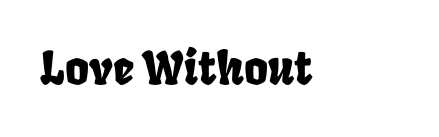
The image shows 46 px condensed type; set normal letter spacing, not underlined; low stroke contrast and a large x-height.
